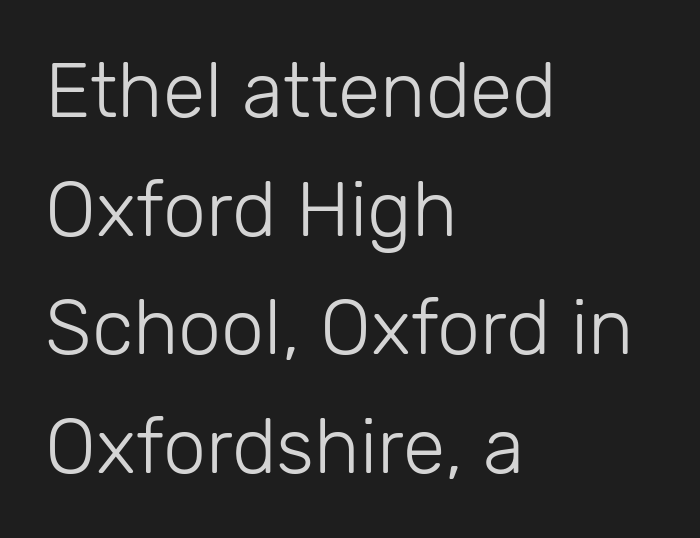
{"serif": "no", "italic": "no", "bold": "no", "weight": "light", "width": "normal", "stroke_contrast": "low", "x_height": "medium", "monospaced": "no", "underline": "no", "align": "left", "line_spacing": "normal", "line_spacing_ratio": 1.54, "letter_spacing": "normal", "letter_spacing_em": 0.0, "glyph_px": 77}
